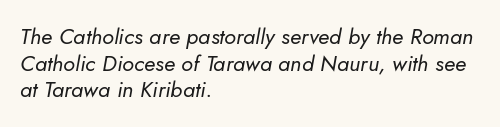
The image shows 22 px text type, italic (leaning right); set left-aligned, line spacing 1.21x, normal letter spacing, not underlined.
